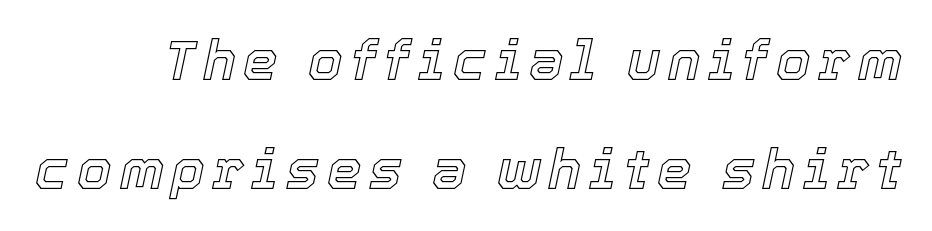
{"italic": "yes", "lean": "right", "slant_degrees": 12, "width": "normal", "x_height": "medium", "monospaced": "no", "underline": "no", "line_spacing": "loose", "line_spacing_ratio": 1.99, "glyph_px": 55}
